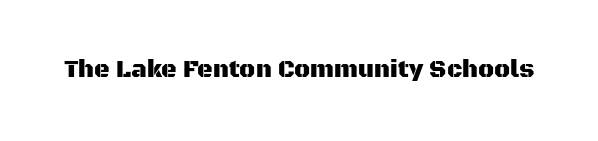
{"italic": "no", "underline": "no", "letter_spacing": "normal", "letter_spacing_em": 0.0, "glyph_px": 24}
